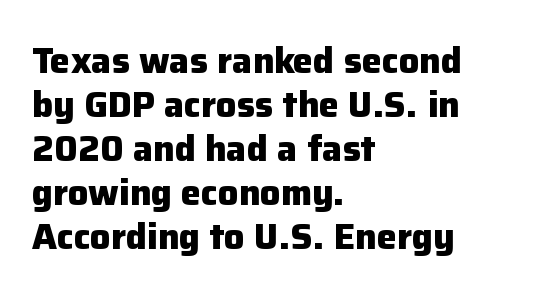
{"serif": "no", "italic": "no", "bold": "yes", "weight": "heavy", "width": "normal", "stroke_contrast": "low", "x_height": "medium", "monospaced": "no", "underline": "no", "align": "left", "line_spacing_ratio": 1.22, "letter_spacing": "normal", "letter_spacing_em": 0.0, "glyph_px": 36}
